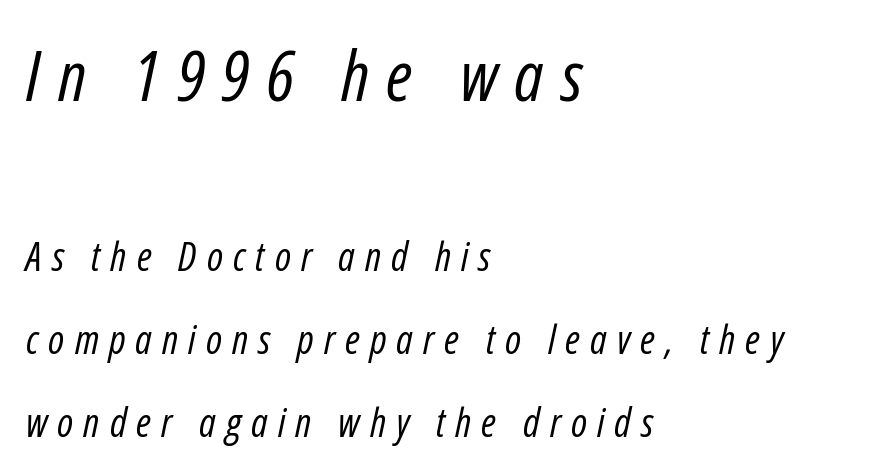
The letters advance in unequal steps, a hallmark of proportional type. The more generous point size was reserved for the upper chunk. You could fit nearly another row in the gap between these rows. The passage shown has open, widely tracked lettering throughout.
